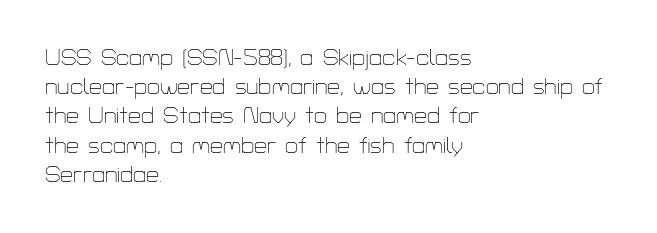
{"italic": "no", "bold": "no", "underline": "no", "align": "left", "line_spacing": "normal", "line_spacing_ratio": 1.27, "letter_spacing": "normal", "letter_spacing_em": 0.0, "glyph_px": 23}
